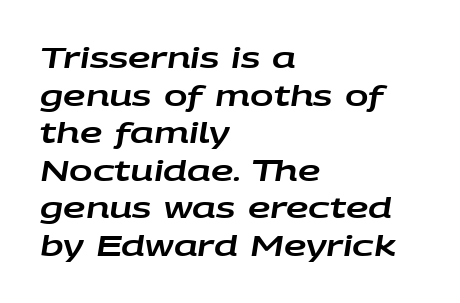
{"italic": "yes", "lean": "right", "slant_degrees": 9, "width": "wide", "stroke_contrast": "low", "x_height": "large", "monospaced": "no", "underline": "no", "align": "left", "line_spacing": "normal", "line_spacing_ratio": 1.34, "letter_spacing": "normal", "letter_spacing_em": 0.0, "glyph_px": 28}
